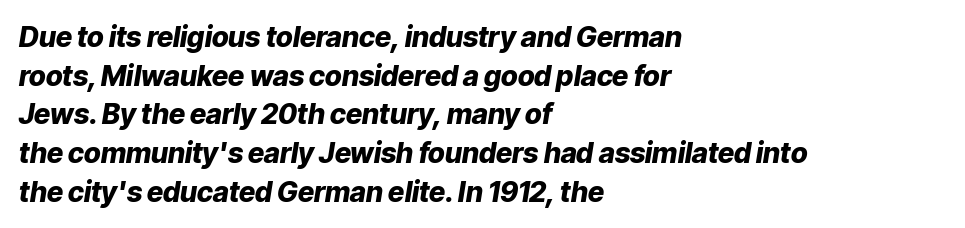
Q: Is the text bold? A: Yes.
Q: Is the text italic (slanted)? A: Yes, it leans right by about 9 degrees.
Q: Is the text underlined? A: No.
Q: How is the paragraph aligned? A: Left-aligned.
Q: Is the spacing between letters normal or unusually wide? A: Normal.
Q: Is the spacing between lines tight, normal or loose? A: Normal.
Q: Width (condensed, normal, or wide)? A: Normal.
Q: Stroke contrast? A: Low.
Q: x-height? A: Medium.
Q: Monospaced? A: No.
